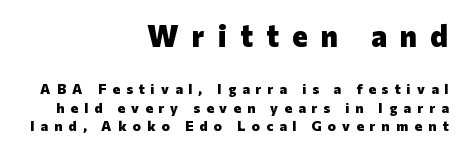
{"serif": "no", "italic": "no", "bold": "yes", "weight": "heavy", "width": "normal", "stroke_contrast": "low", "x_height": "medium", "monospaced": "no", "underline": "no", "align": "right", "line_spacing": "normal", "line_spacing_ratio": 1.31, "letter_spacing": "wide", "letter_spacing_em": 0.44, "larger_block": "first", "size_ratio": 2.14, "glyph_px": 30}
